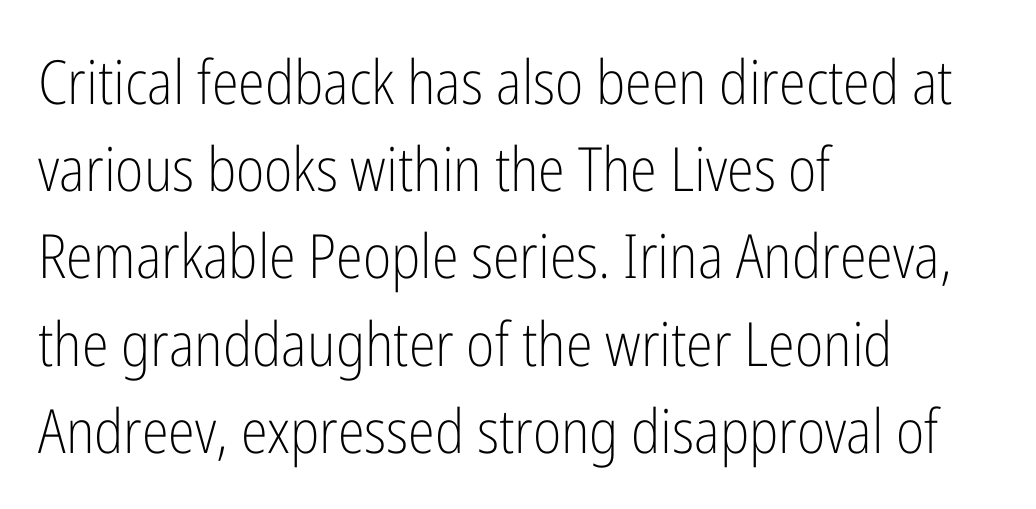
The image shows 61 px light, condensed sans-serif type, upright; set left-aligned, normal line spacing (1.43x), normal letter spacing, not underlined; low stroke contrast and a medium x-height.
